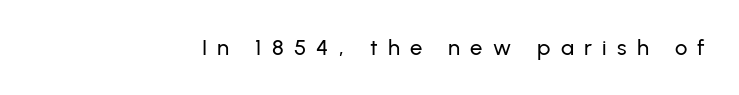
The image shows 22 px text type, upright; set right-aligned, unusually wide letter spacing (+0.47 em), not underlined.
